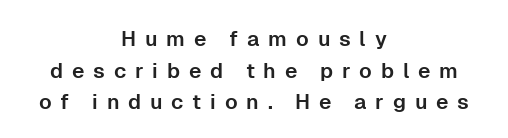
Q: Is the text italic (slanted)? A: No, it is upright.
Q: Is the text underlined? A: No.
Q: How is the paragraph aligned? A: Centered.
Q: Is the spacing between letters normal or unusually wide? A: Unusually wide.
Q: Is the spacing between lines tight, normal or loose? A: Normal.
